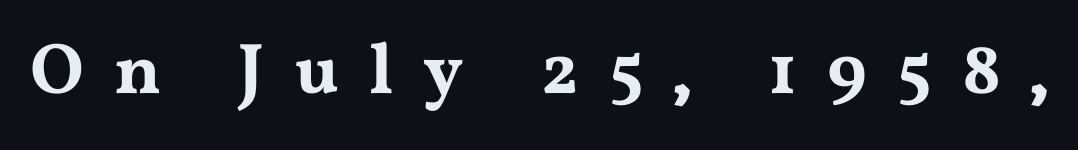
Q: Is the text italic (slanted)? A: No, it is upright.
Q: Is the typeface a serif or a sans-serif typeface? A: Serif.
Q: Is the text underlined? A: No.
Q: Is the spacing between letters normal or unusually wide? A: Unusually wide.
Q: Width (condensed, normal, or wide)? A: Wide.
Q: Stroke contrast? A: Medium.
Q: x-height? A: Medium.
Q: Monospaced? A: No.
